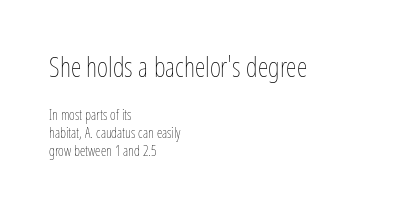
{"italic": "no", "bold": "no", "underline": "no", "align": "left", "line_spacing": "normal", "line_spacing_ratio": 1.3, "letter_spacing": "normal", "letter_spacing_em": 0.0, "larger_block": "first", "size_ratio": 1.93, "glyph_px": 27}
